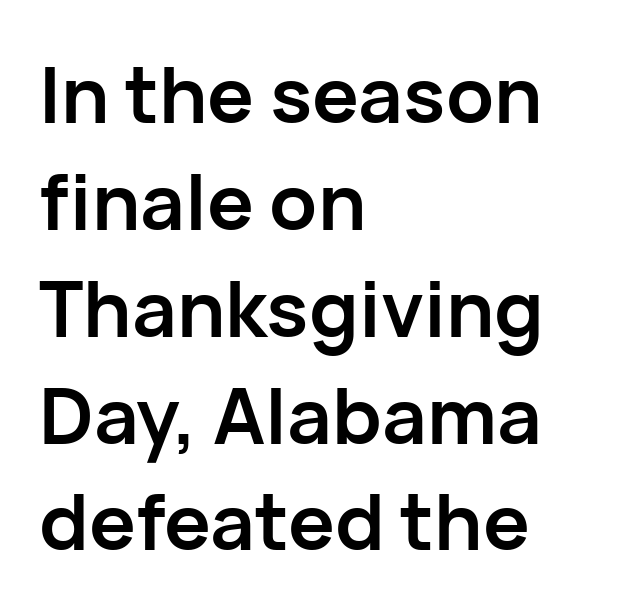
Q: Is the text bold? A: Yes.
Q: Is the text italic (slanted)? A: No, it is upright.
Q: Is the typeface a serif or a sans-serif typeface? A: Sans-serif.
Q: Is the text underlined? A: No.
Q: How is the paragraph aligned? A: Left-aligned.
Q: Is the spacing between letters normal or unusually wide? A: Normal.
Q: Is the spacing between lines tight, normal or loose? A: Normal.
Q: Width (condensed, normal, or wide)? A: Normal.
Q: Stroke contrast? A: Low.
Q: x-height? A: Medium.
Q: Monospaced? A: No.
